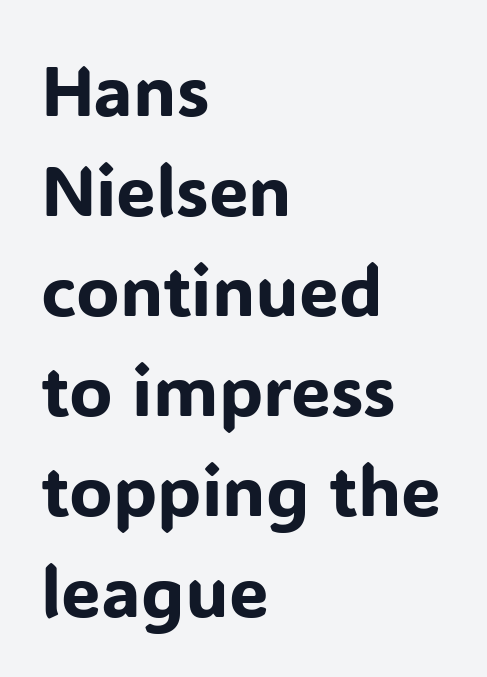
Default kerning and tracking; the words read as compact shapes. The letters stand upright; this is a roman face. Underlining? Definitely not there. This sample keeps an unexceptional amount of space between lines. Classification — sans serif.
